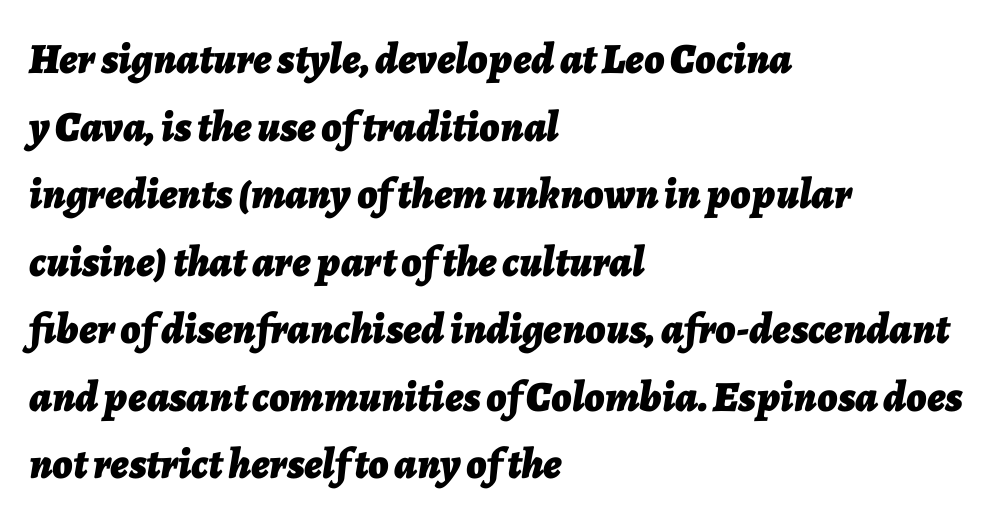
{"italic": "yes", "lean": "right", "slant_degrees": 7, "bold": "yes", "weight": "bold", "width": "normal", "stroke_contrast": "low", "x_height": "medium", "monospaced": "no", "underline": "no", "align": "left", "line_spacing": "normal", "line_spacing_ratio": 1.57, "letter_spacing": "normal", "letter_spacing_em": 0.0, "glyph_px": 43}
